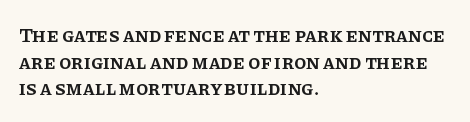
The specimen omits any rule beneath the text block's lines. Ordinary non-slanted type is in use. The tracking reads as untouched default to a designer's eye. Casual observation: everything's shoved over to the left. Honestly, the row spacing looks completely unremarkable.
